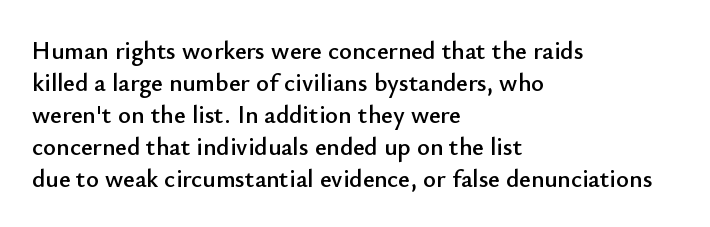
The image shows 25 px text type, upright; set left-aligned, normal line spacing (1.28x), normal letter spacing, not underlined.
